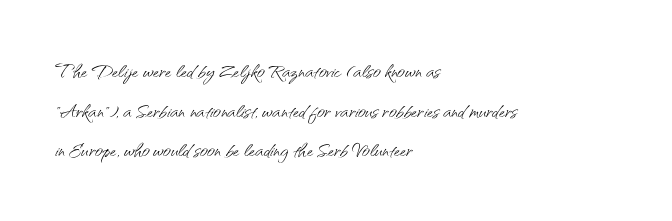
Q: Is the text bold? A: No.
Q: Is the text italic (slanted)? A: Yes.
Q: Is the text underlined? A: No.
Q: How is the paragraph aligned? A: Left-aligned.
Q: Is the spacing between letters normal or unusually wide? A: Normal.
Q: Is the spacing between lines tight, normal or loose? A: Normal.
